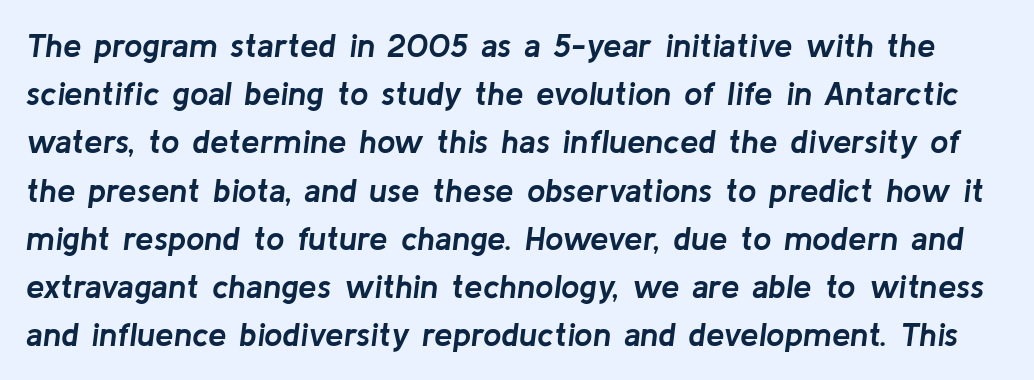
Q: Is the text bold? A: Yes.
Q: Is the text italic (slanted)? A: Yes, it leans right by about 8 degrees.
Q: Is the text underlined? A: No.
Q: Is the spacing between letters normal or unusually wide? A: Normal.
Q: Is the spacing between lines tight, normal or loose? A: Normal.
Q: Width (condensed, normal, or wide)? A: Normal.
Q: Stroke contrast? A: Low.
Q: x-height? A: Medium.
Q: Monospaced? A: No.
